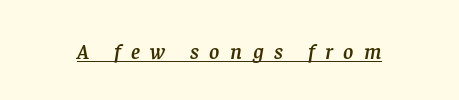
The sample's only ornament is a line tracing under the words. Is the type slanted? Yes — the strokes lean at a clear angle. These lines have a slow, spaced-out rhythm from letter to letter.
